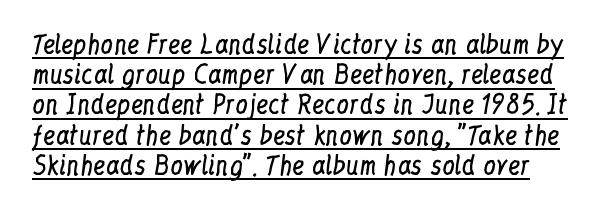
{"bold": "no", "underline": "yes", "line_spacing_ratio": 1.21, "letter_spacing": "normal", "letter_spacing_em": 0.0, "glyph_px": 25}
